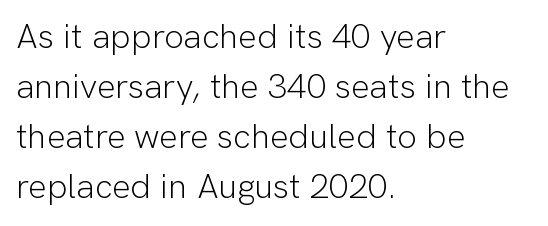
The image shows 35 px light sans-serif type, upright; set left-aligned, normal line spacing (1.43x), normal letter spacing, not underlined; low stroke contrast and a medium x-height.
